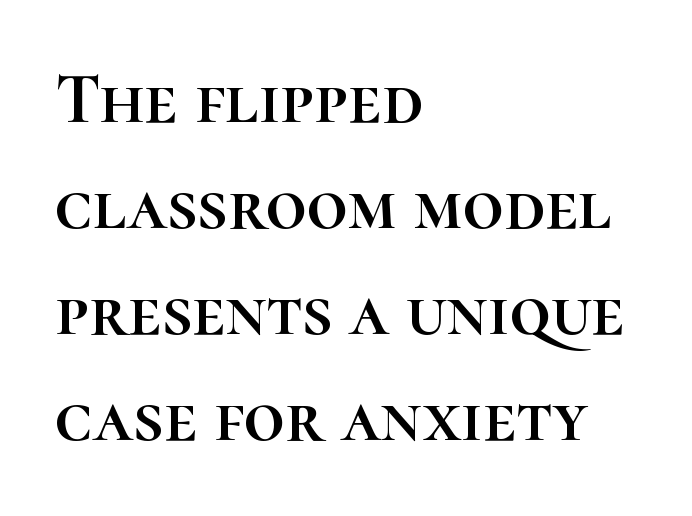
The image shows 72 px text type, upright; set left-aligned, normal line spacing (1.47x), normal letter spacing, not underlined; high stroke contrast and a medium x-height.
